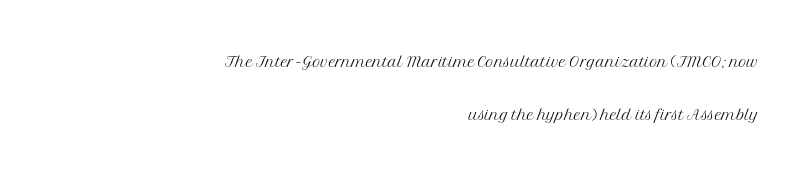
Q: Is the text bold? A: No.
Q: Is the text italic (slanted)? A: Yes.
Q: Is the text underlined? A: No.
Q: How is the paragraph aligned? A: Right-aligned.
Q: Is the spacing between letters normal or unusually wide? A: Normal.
Q: Is the spacing between lines tight, normal or loose? A: Loose.
